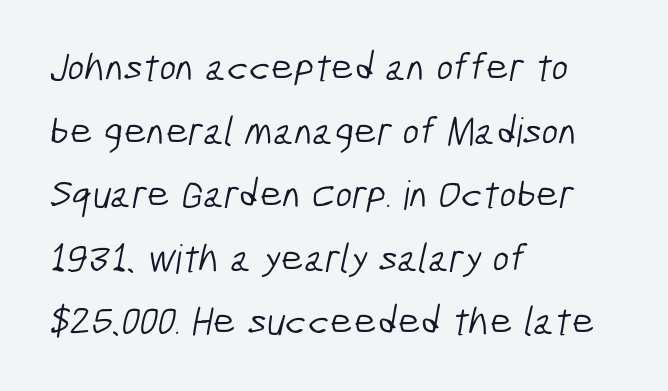
Q: Is the text bold? A: No.
Q: Is the typeface a serif or a sans-serif typeface? A: Sans-serif.
Q: Is the text underlined? A: No.
Q: How is the paragraph aligned? A: Left-aligned.
Q: Is the spacing between letters normal or unusually wide? A: Normal.
Q: Is the spacing between lines tight, normal or loose? A: Normal.
Q: Width (condensed, normal, or wide)? A: Condensed.
Q: Stroke contrast? A: Low.
Q: x-height? A: Medium.
Q: Monospaced? A: No.
